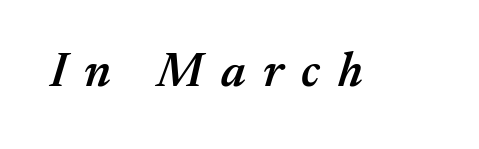
{"italic": "yes", "lean": "right", "slant_degrees": 17, "bold": "semi", "weight": "semibold", "width": "normal", "stroke_contrast": "medium", "x_height": "medium", "monospaced": "no", "underline": "no", "letter_spacing": "wide", "letter_spacing_em": 0.37, "glyph_px": 48}
